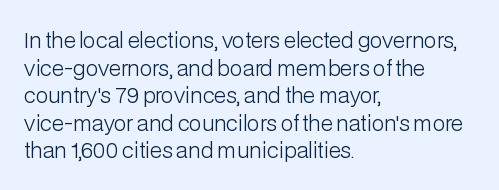
{"italic": "no", "bold": "no", "underline": "no", "align": "left", "line_spacing": "normal", "line_spacing_ratio": 1.31, "letter_spacing": "normal", "letter_spacing_em": 0.0, "glyph_px": 21}
